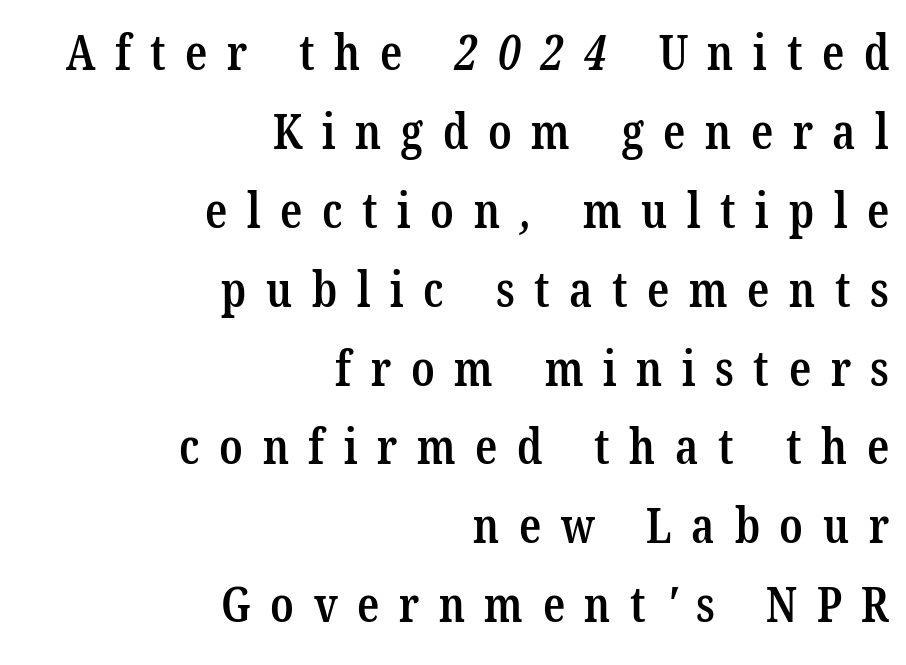
Q: Is the text bold? A: Semi-bold.
Q: Is the typeface a serif or a sans-serif typeface? A: Serif.
Q: Is the text underlined? A: No.
Q: How is the paragraph aligned? A: Right-aligned.
Q: Is the spacing between letters normal or unusually wide? A: Unusually wide.
Q: Is the spacing between lines tight, normal or loose? A: Normal.
Q: Width (condensed, normal, or wide)? A: Condensed.
Q: Stroke contrast? A: Low.
Q: x-height? A: Medium.
Q: Monospaced? A: No.
